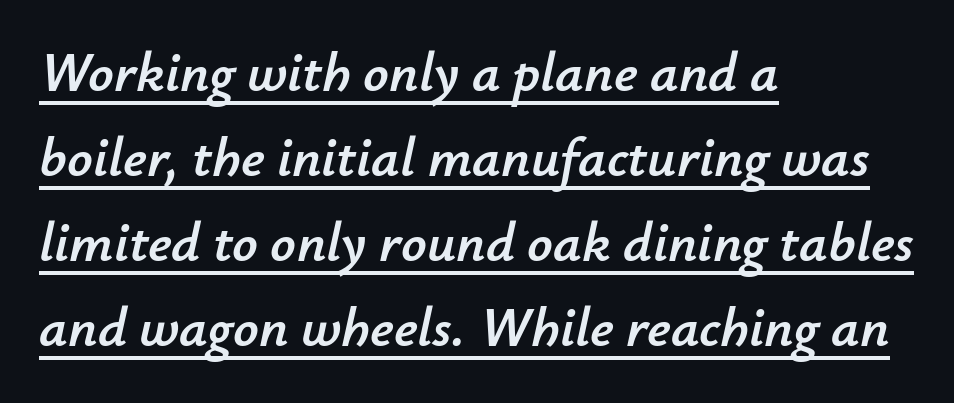
Q: Is the text italic (slanted)? A: Yes, it leans right by about 12 degrees.
Q: Is the text underlined? A: Yes.
Q: How is the paragraph aligned? A: Left-aligned.
Q: Is the spacing between letters normal or unusually wide? A: Normal.
Q: Is the spacing between lines tight, normal or loose? A: Normal.
Q: Width (condensed, normal, or wide)? A: Normal.
Q: Stroke contrast? A: Low.
Q: x-height? A: Small.
Q: Monospaced? A: No.
